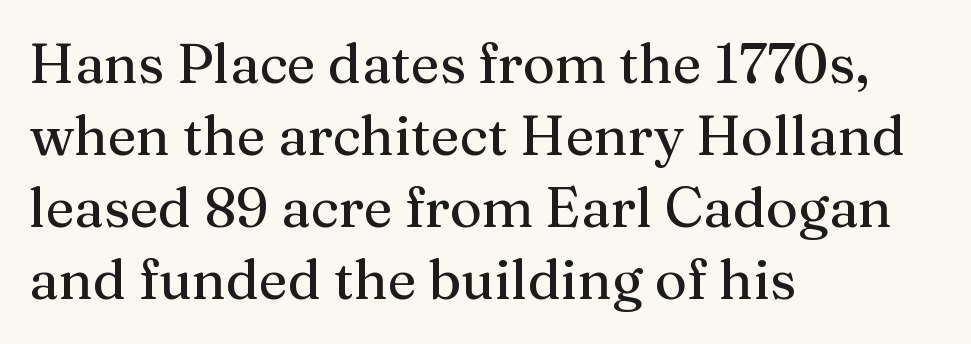
The image shows 55 px serif type, upright; set left-aligned, normal line spacing (1.31x), normal letter spacing, not underlined; medium stroke contrast and a medium x-height.
